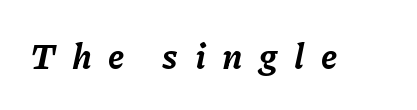
{"italic": "yes", "lean": "right", "slant_degrees": 11, "bold": "yes", "weight": "bold", "width": "normal", "stroke_contrast": "low", "x_height": "medium", "monospaced": "no", "underline": "no", "letter_spacing": "wide", "letter_spacing_em": 0.47, "glyph_px": 35}
